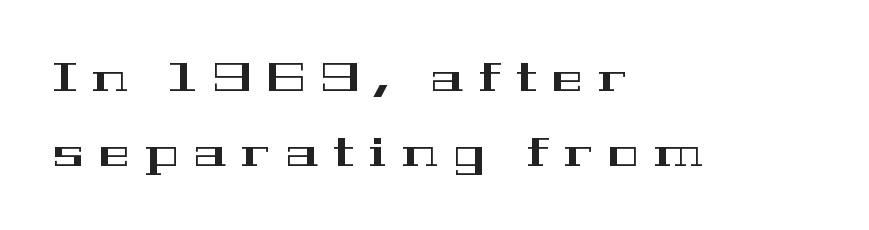
The image shows 41 px wide serif type, upright; set left-aligned, line spacing 1.84x, unusually wide letter spacing (+0.38 em), not underlined; high stroke contrast and a medium x-height.
